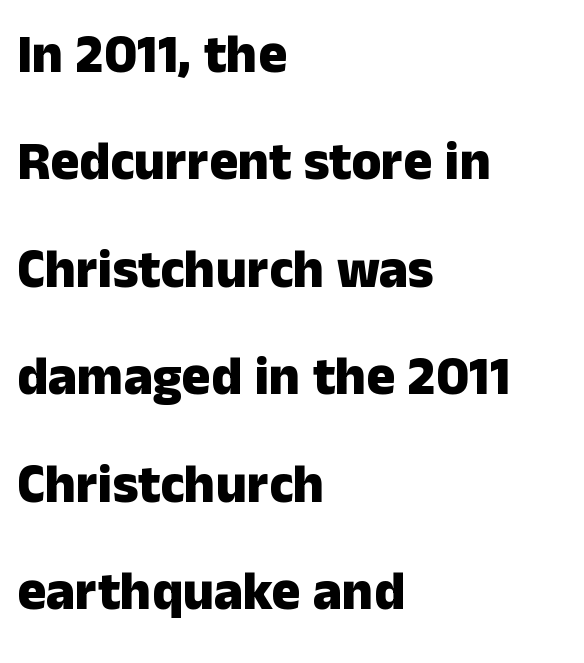
Q: Is the text bold? A: Yes.
Q: Is the text italic (slanted)? A: No, it is upright.
Q: Is the typeface a serif or a sans-serif typeface? A: Sans-serif.
Q: Is the text underlined? A: No.
Q: How is the paragraph aligned? A: Left-aligned.
Q: Is the spacing between letters normal or unusually wide? A: Normal.
Q: Is the spacing between lines tight, normal or loose? A: Loose.
Q: Width (condensed, normal, or wide)? A: Normal.
Q: Stroke contrast? A: Low.
Q: x-height? A: Medium.
Q: Monospaced? A: No.
